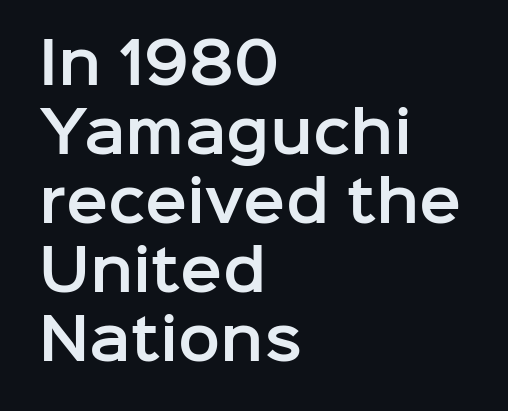
Q: Is the text italic (slanted)? A: No, it is upright.
Q: Is the typeface a serif or a sans-serif typeface? A: Sans-serif.
Q: Is the text underlined? A: No.
Q: How is the paragraph aligned? A: Left-aligned.
Q: Is the spacing between letters normal or unusually wide? A: Normal.
Q: Width (condensed, normal, or wide)? A: Normal.
Q: Stroke contrast? A: Low.
Q: x-height? A: Medium.
Q: Monospaced? A: No.
